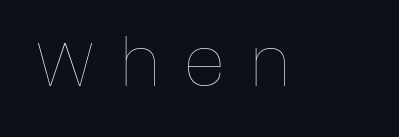
Q: Is the text bold? A: No.
Q: Is the text italic (slanted)? A: No, it is upright.
Q: Is the text underlined? A: No.
Q: Is the spacing between letters normal or unusually wide? A: Unusually wide.
Q: Width (condensed, normal, or wide)? A: Normal.
Q: Stroke contrast? A: Low.
Q: x-height? A: Large.
Q: Monospaced? A: No.
